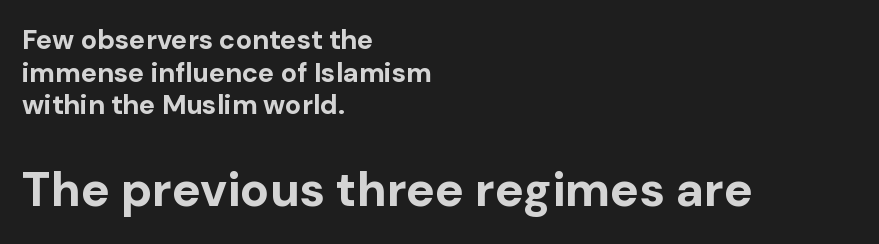
The image shows 48 px bold sans-serif type, upright; set left-aligned, line spacing 1.21x, normal letter spacing, not underlined; the second (bottom) block is 1.78x larger; low stroke contrast and a medium x-height.
